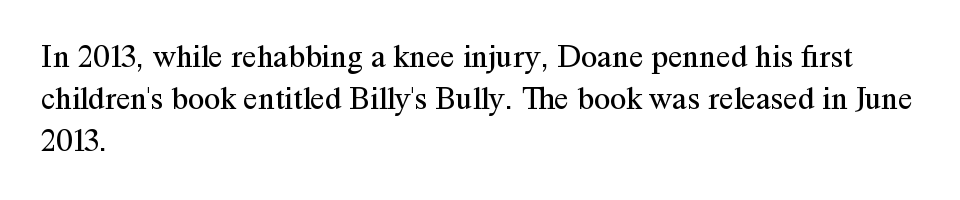
The image shows 33 px regular-weight serif type, upright; set left-aligned, normal line spacing (1.27x), normal letter spacing, not underlined; medium stroke contrast and a medium x-height.
